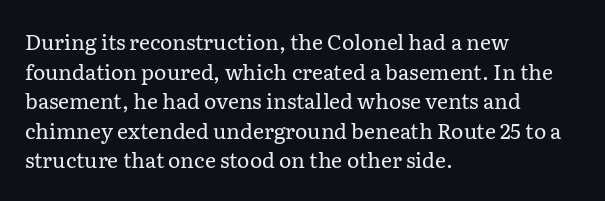
Quick note: underline off. Do the letters lean? They stand straight. The text block is weighted toward the left margin, trailing off unevenly rightward. This rendering leaves character spacing at its baseline value. Vertical spacing — default.
